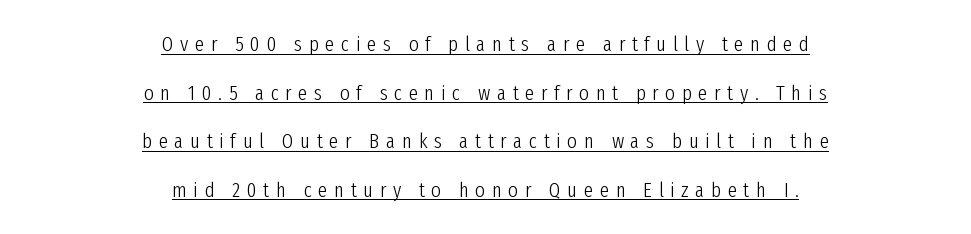
Q: Is the text bold? A: No.
Q: Is the text italic (slanted)? A: No, it is upright.
Q: Is the text underlined? A: Yes.
Q: How is the paragraph aligned? A: Centered.
Q: Is the spacing between letters normal or unusually wide? A: Unusually wide.
Q: Is the spacing between lines tight, normal or loose? A: Loose.
